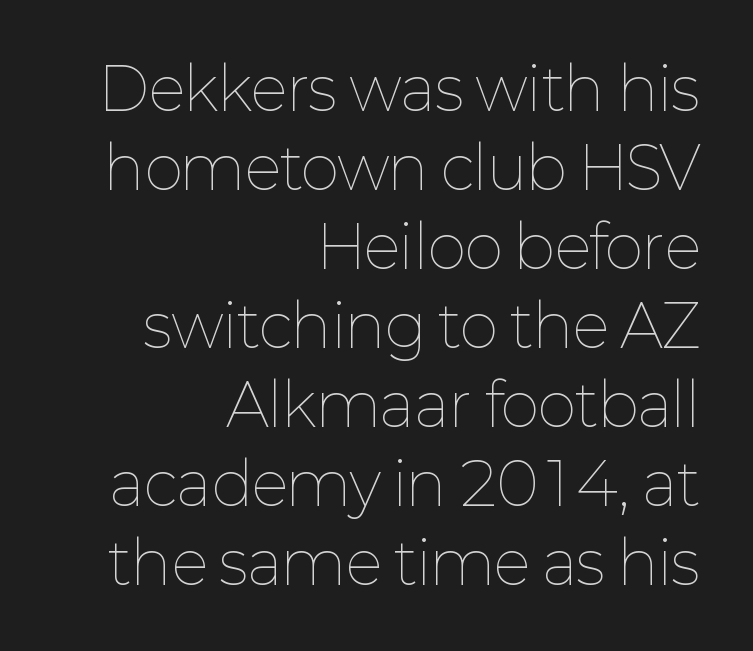
The image shows 59 px thin type, upright; set right-aligned, normal line spacing (1.34x), normal letter spacing, not underlined; low stroke contrast and a medium x-height.
